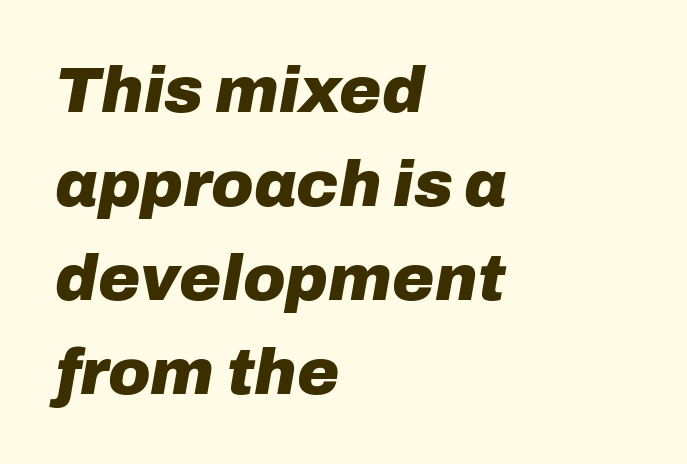
The image shows 64 px heavy type, italic (leaning right); set left-aligned, normal line spacing (1.47x), normal letter spacing, not underlined; low stroke contrast and a medium x-height.
